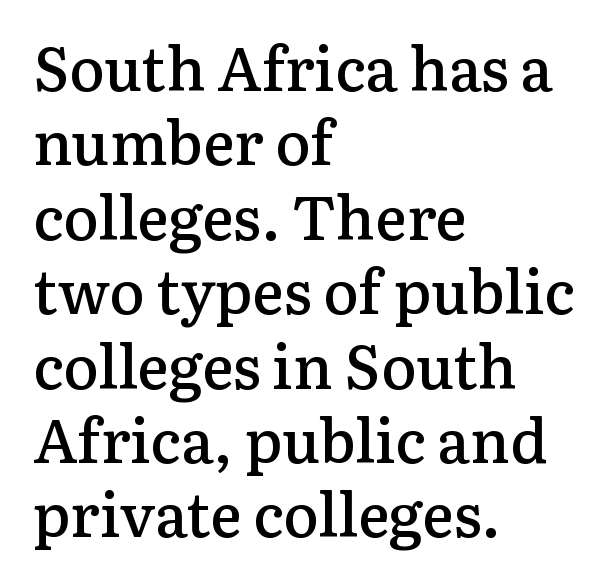
Q: Is the text bold? A: Semi-bold.
Q: Is the text italic (slanted)? A: No, it is upright.
Q: Is the typeface a serif or a sans-serif typeface? A: Serif.
Q: Is the text underlined? A: No.
Q: How is the paragraph aligned? A: Left-aligned.
Q: Is the spacing between letters normal or unusually wide? A: Normal.
Q: Width (condensed, normal, or wide)? A: Normal.
Q: Stroke contrast? A: Low.
Q: x-height? A: Medium.
Q: Monospaced? A: No.
